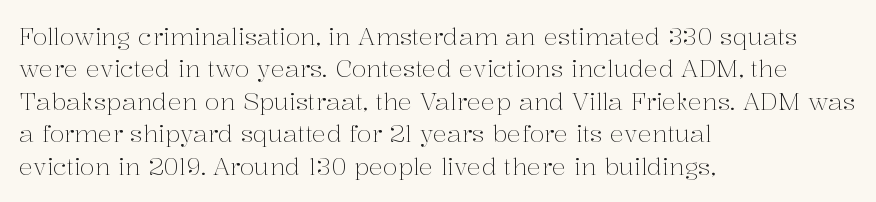
Q: Is the text bold? A: No.
Q: Is the text italic (slanted)? A: No, it is upright.
Q: Is the text underlined? A: No.
Q: How is the paragraph aligned? A: Left-aligned.
Q: Is the spacing between letters normal or unusually wide? A: Normal.
Q: Is the spacing between lines tight, normal or loose? A: Normal.
